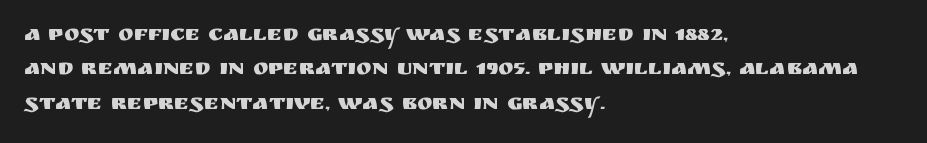
Q: Is the text italic (slanted)? A: No, it is upright.
Q: Is the text underlined? A: No.
Q: How is the paragraph aligned? A: Left-aligned.
Q: Is the spacing between letters normal or unusually wide? A: Normal.
Q: Is the spacing between lines tight, normal or loose? A: Normal.
